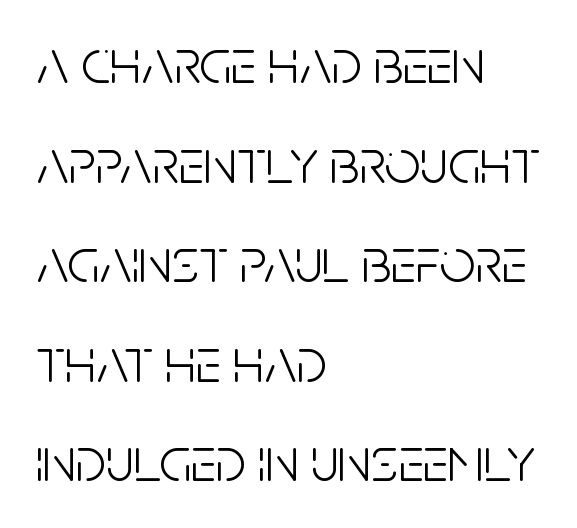
The image shows 63 px light, condensed sans-serif type, upright; set left-aligned, normal line spacing (1.58x), normal letter spacing, not underlined; low stroke contrast and a large x-height.
